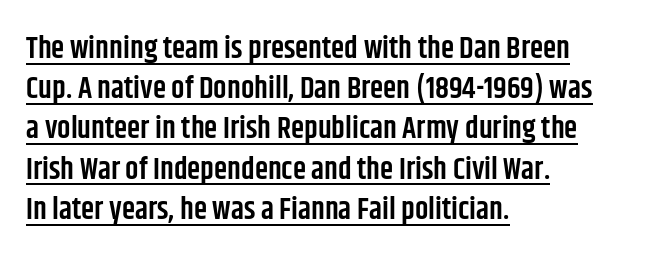
{"serif": "no", "italic": "no", "bold": "semi", "weight": "semibold", "width": "condensed", "stroke_contrast": "low", "x_height": "large", "monospaced": "no", "underline": "yes", "align": "left", "line_spacing": "normal", "line_spacing_ratio": 1.34, "letter_spacing": "normal", "letter_spacing_em": 0.0, "glyph_px": 30}
